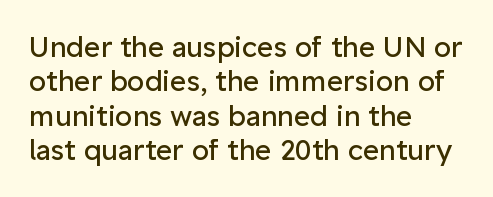
Q: Is the text bold? A: No.
Q: Is the text italic (slanted)? A: No, it is upright.
Q: Is the typeface a serif or a sans-serif typeface? A: Sans-serif.
Q: Is the text underlined? A: No.
Q: How is the paragraph aligned? A: Left-aligned.
Q: Is the spacing between letters normal or unusually wide? A: Normal.
Q: Width (condensed, normal, or wide)? A: Normal.
Q: Stroke contrast? A: Low.
Q: x-height? A: Medium.
Q: Monospaced? A: No.
